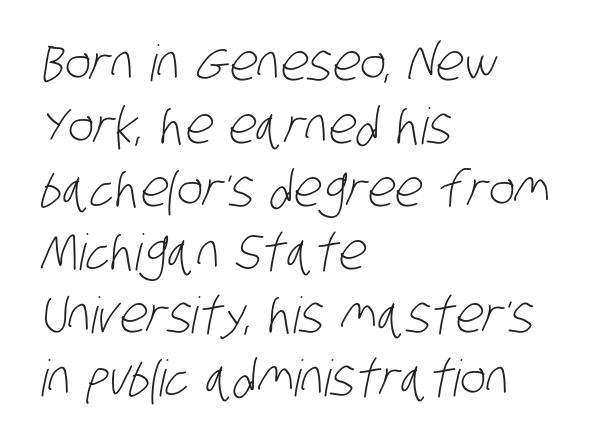
{"serif": "no", "bold": "no", "weight": "light", "width": "condensed", "stroke_contrast": "low", "x_height": "large", "monospaced": "no", "underline": "no", "align": "left", "line_spacing": "normal", "line_spacing_ratio": 1.26, "letter_spacing": "normal", "letter_spacing_em": 0.0, "glyph_px": 50}
